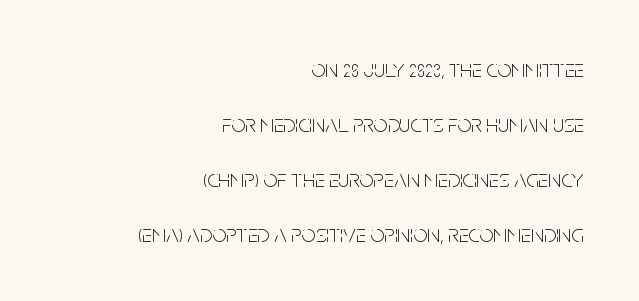
Casual observation: everything's shoved over to the right. Observe the ordinary spacing: letters are neighbours, not strangers. Each new line begins a long way beneath the previous one. Ascenders rise straight up at ninety degrees. The space beneath each line is pristine and unruled.
